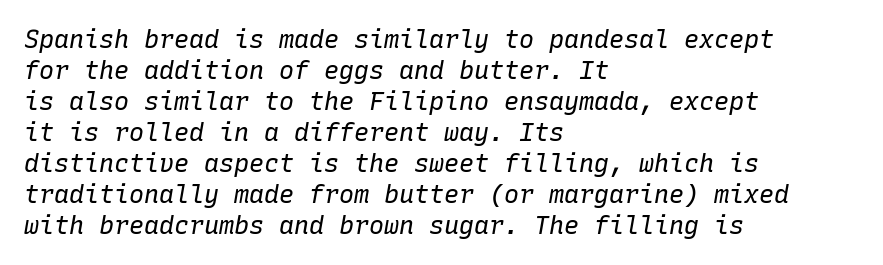
The image shows 25 px text type, italic (leaning right); set left-aligned, line spacing 1.24x, normal letter spacing, not underlined.
